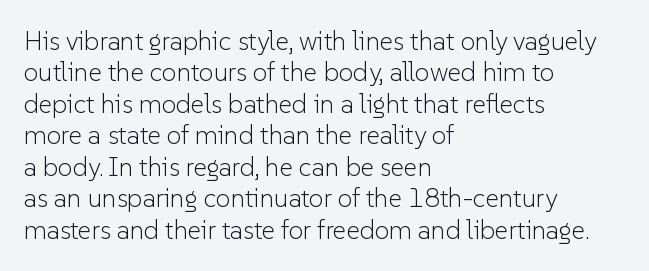
{"italic": "no", "bold": "no", "underline": "no", "align": "left", "line_spacing_ratio": 1.21, "letter_spacing": "normal", "letter_spacing_em": 0.0, "glyph_px": 26}
